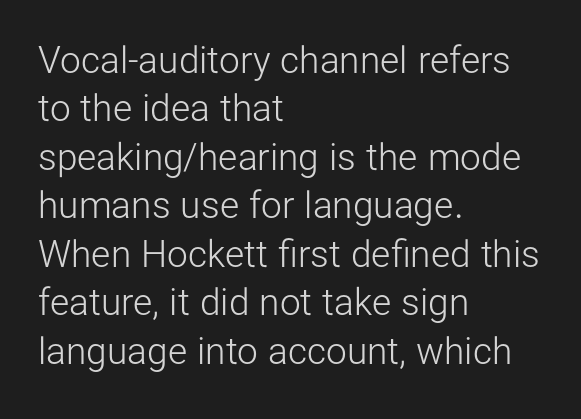
{"serif": "no", "italic": "no", "bold": "no", "weight": "light", "width": "normal", "stroke_contrast": "low", "x_height": "medium", "monospaced": "no", "underline": "no", "align": "left", "line_spacing": "normal", "line_spacing_ratio": 1.31, "letter_spacing": "normal", "letter_spacing_em": 0.0, "glyph_px": 37}
